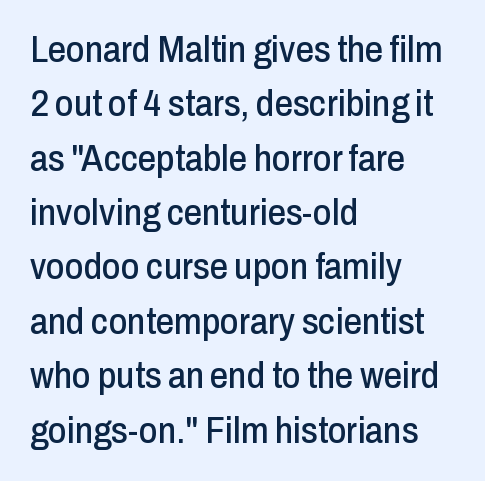
Q: Is the text italic (slanted)? A: No, it is upright.
Q: Is the typeface a serif or a sans-serif typeface? A: Sans-serif.
Q: Is the text underlined? A: No.
Q: How is the paragraph aligned? A: Left-aligned.
Q: Is the spacing between letters normal or unusually wide? A: Normal.
Q: Is the spacing between lines tight, normal or loose? A: Normal.
Q: Width (condensed, normal, or wide)? A: Condensed.
Q: Stroke contrast? A: Low.
Q: x-height? A: Medium.
Q: Monospaced? A: No.
